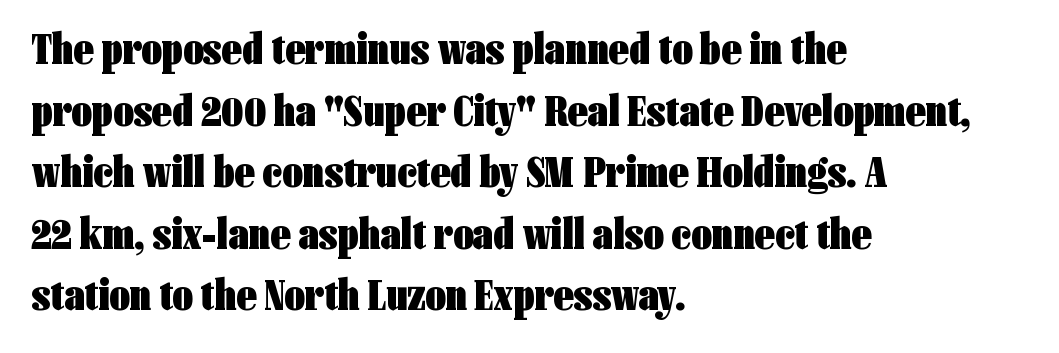
Q: Is the text bold? A: Yes.
Q: Is the text italic (slanted)? A: No, it is upright.
Q: Is the typeface a serif or a sans-serif typeface? A: Sans-serif.
Q: Is the text underlined? A: No.
Q: How is the paragraph aligned? A: Left-aligned.
Q: Is the spacing between letters normal or unusually wide? A: Normal.
Q: Is the spacing between lines tight, normal or loose? A: Normal.
Q: Width (condensed, normal, or wide)? A: Condensed.
Q: Stroke contrast? A: Low.
Q: x-height? A: Medium.
Q: Monospaced? A: No.
